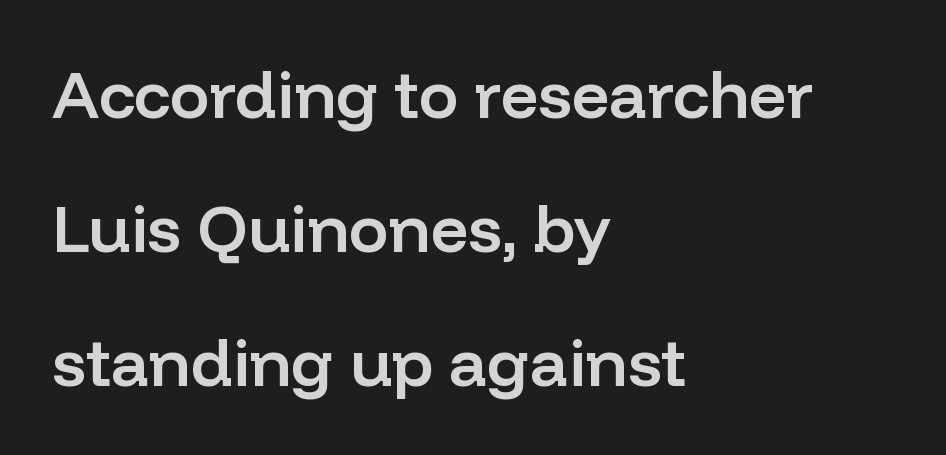
The image shows 66 px semibold sans-serif type, upright; set left-aligned, loose line spacing (2.03x), normal letter spacing, not underlined; low stroke contrast and a medium x-height.
